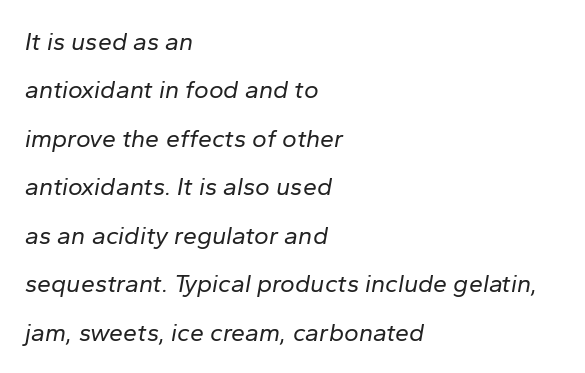
Q: Is the text bold? A: No.
Q: Is the text italic (slanted)? A: Yes, it leans right by about 10 degrees.
Q: Is the text underlined? A: No.
Q: How is the paragraph aligned? A: Left-aligned.
Q: Is the spacing between letters normal or unusually wide? A: Normal.
Q: Is the spacing between lines tight, normal or loose? A: Loose.
